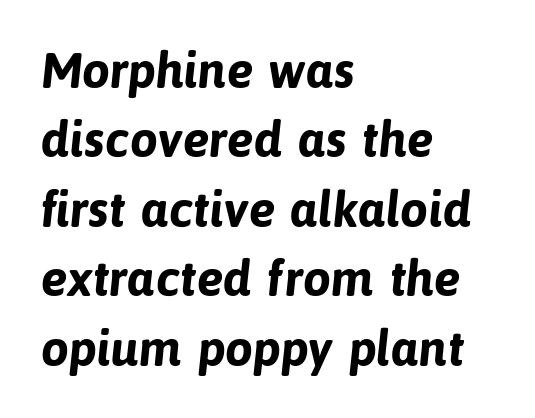
{"serif": "no", "bold": "yes", "weight": "bold", "width": "normal", "stroke_contrast": "low", "x_height": "medium", "monospaced": "no", "underline": "no", "align": "left", "line_spacing": "normal", "line_spacing_ratio": 1.39, "letter_spacing": "normal", "letter_spacing_em": 0.0, "glyph_px": 50}
